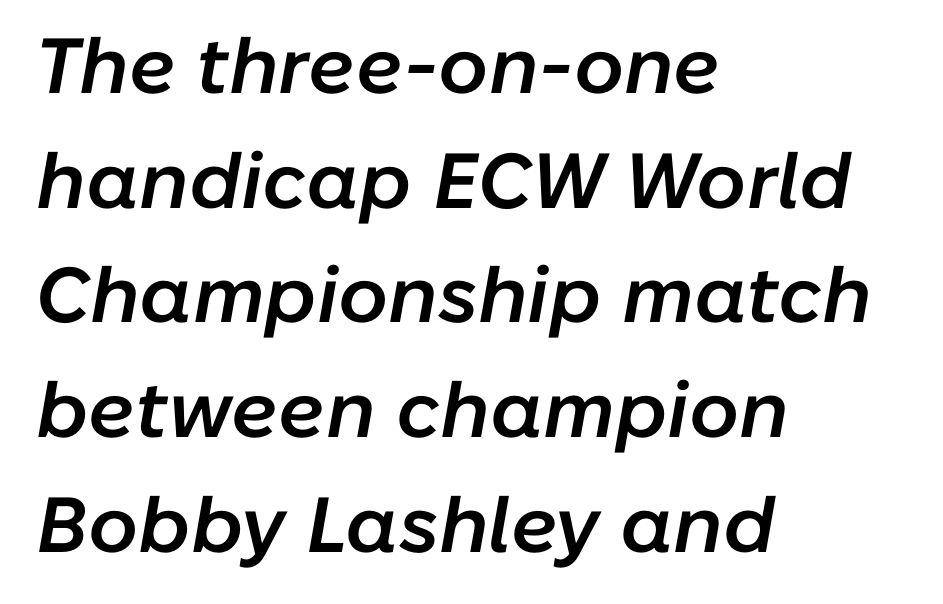
Q: Is the text bold? A: Semi-bold.
Q: Is the text italic (slanted)? A: Yes, it leans right by about 10 degrees.
Q: Is the text underlined? A: No.
Q: How is the paragraph aligned? A: Left-aligned.
Q: Is the spacing between letters normal or unusually wide? A: Normal.
Q: Is the spacing between lines tight, normal or loose? A: Normal.
Q: Width (condensed, normal, or wide)? A: Normal.
Q: Stroke contrast? A: Low.
Q: x-height? A: Medium.
Q: Monospaced? A: No.
